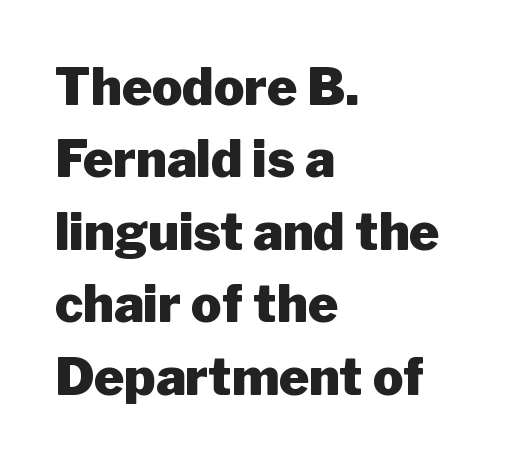
{"serif": "no", "italic": "no", "bold": "yes", "weight": "heavy", "width": "normal", "stroke_contrast": "low", "x_height": "medium", "monospaced": "no", "underline": "no", "align": "left", "line_spacing": "normal", "line_spacing_ratio": 1.42, "letter_spacing": "normal", "letter_spacing_em": 0.0, "glyph_px": 51}
